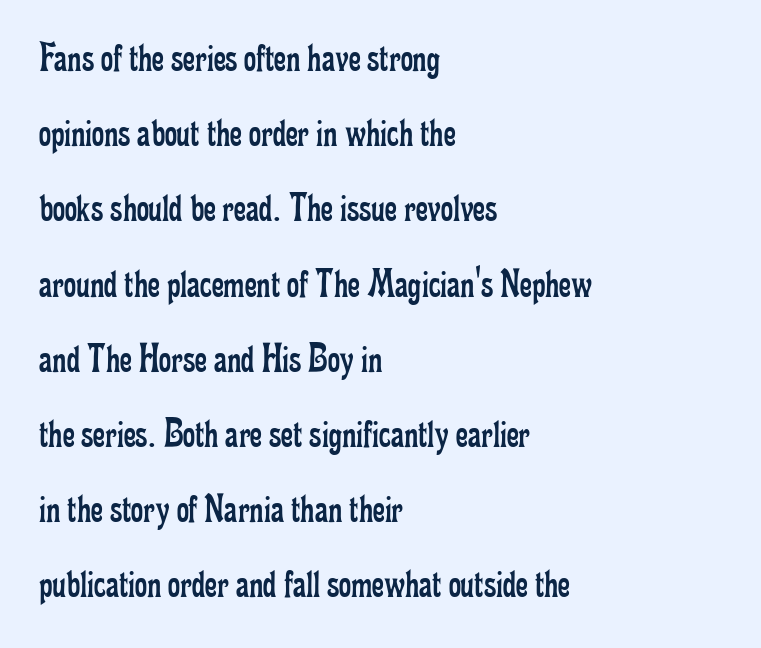
{"serif": "yes", "italic": "no", "bold": "no", "weight": "regular", "width": "condensed", "stroke_contrast": "low", "x_height": "small", "monospaced": "no", "underline": "no", "align": "left", "line_spacing_ratio": 1.79, "letter_spacing": "normal", "letter_spacing_em": 0.0, "glyph_px": 42}
